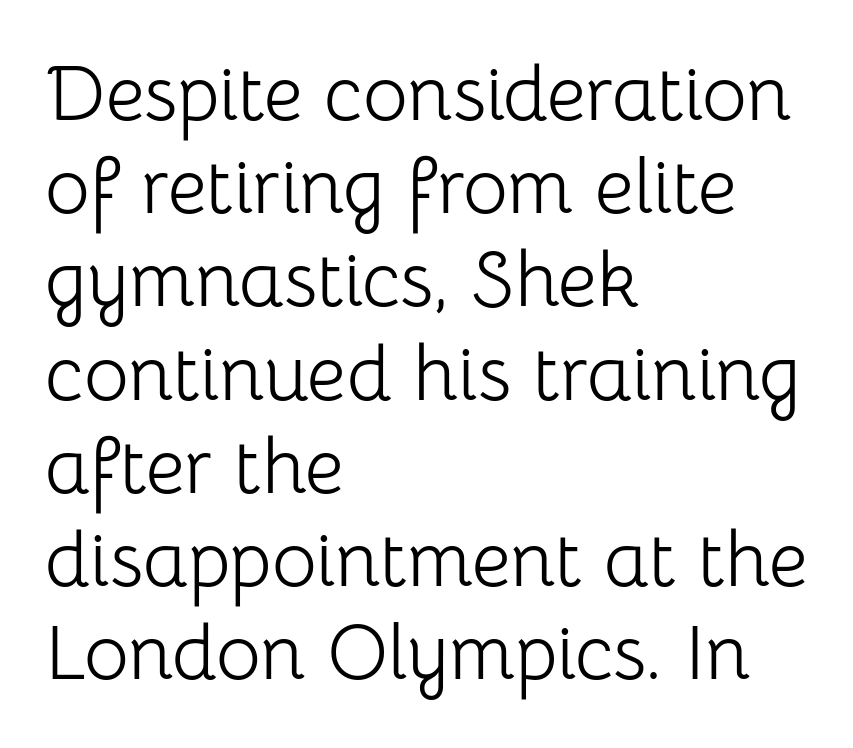
Italic: no, the glyphs are upright roman. A sans-serif font was chosen for this passage. Each word holds together tightly as a unit, with standard inter-letter gaps. The letters advance in unequal steps, a hallmark of proportional type. The space directly below the letters is spotless. Stems here are at most as thick as an everyday book face.
